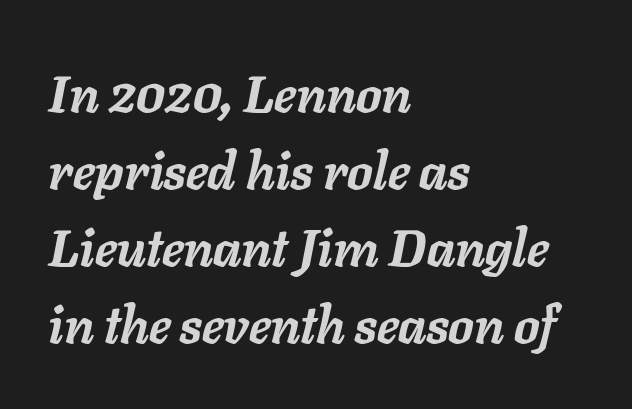
{"italic": "yes", "lean": "right", "slant_degrees": 11, "bold": "yes", "weight": "semibold", "width": "normal", "stroke_contrast": "low", "x_height": "medium", "monospaced": "no", "underline": "no", "align": "left", "line_spacing": "normal", "line_spacing_ratio": 1.51, "letter_spacing": "normal", "letter_spacing_em": 0.0, "glyph_px": 51}
